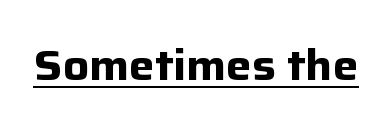
The image shows 43 px bold sans-serif type, upright; set normal letter spacing, underlined; low stroke contrast and a medium x-height.
